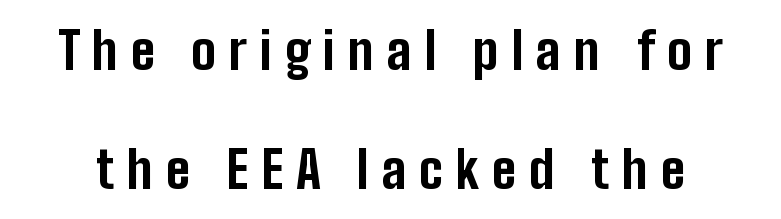
The image shows 51 px bold, condensed sans-serif type, upright; set loose line spacing (2.33x), unusually wide letter spacing (+0.25 em), not underlined; low stroke contrast and a medium x-height.
